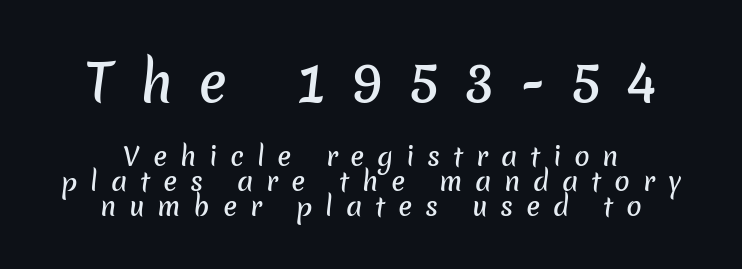
How are the letters spaced? Widely, with obvious added tracking. The passage is arranged like a title page — every line centered. Any mark beneath the type? The region is blank. Serif or sans? Sans — the stroke terminals are bare. The passage shown stacks its lines with hardly any gap.
